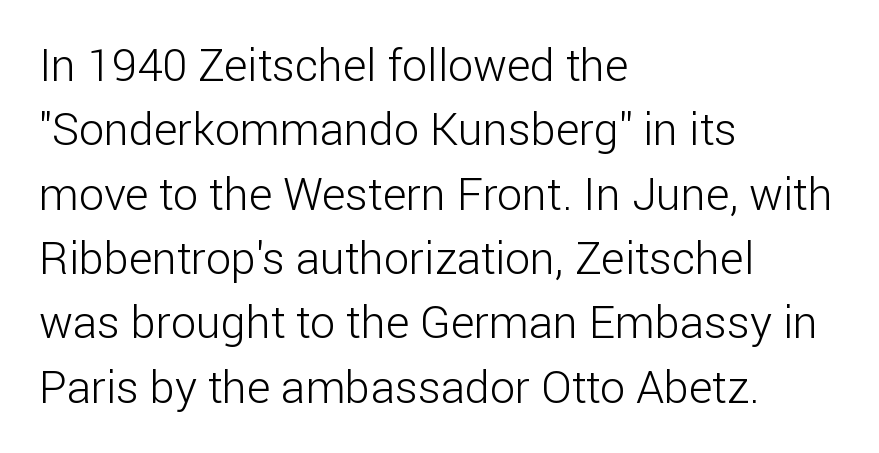
The image shows 45 px light sans-serif type, upright; set left-aligned, normal line spacing (1.43x), normal letter spacing, not underlined; low stroke contrast and a medium x-height.
